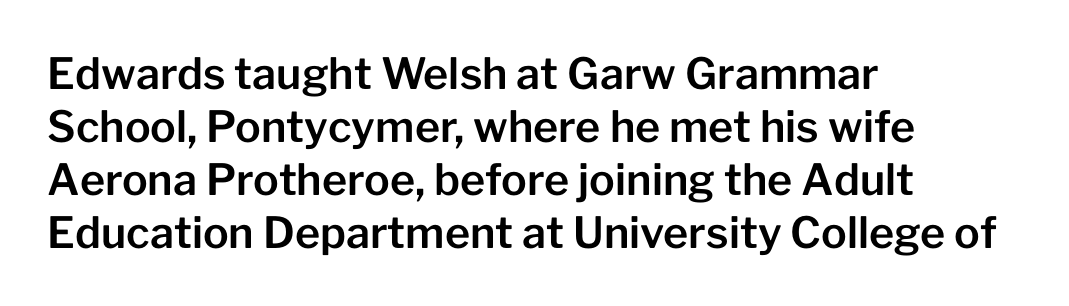
Does the copy run flush right? No — it runs flush left. Does the type have serifs? No, each stem ends abruptly. The lettering holds an erect, upright posture throughout. Underlining? Definitely not there. Look at the tracking — it's just the regular setting, nothing added. You could not count columns in this text — the font is proportionally spaced.
